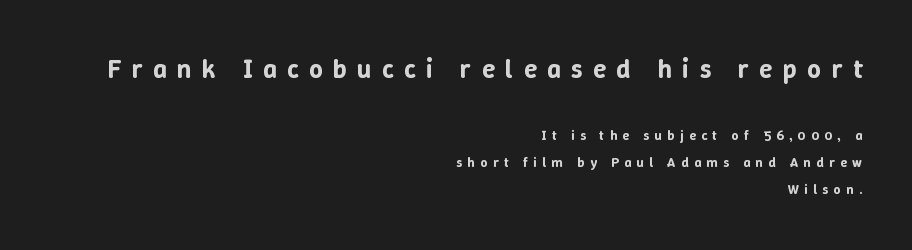
Q: Is the text italic (slanted)? A: No, it is upright.
Q: Is the text underlined? A: No.
Q: How is the paragraph aligned? A: Right-aligned.
Q: Is the spacing between letters normal or unusually wide? A: Unusually wide.
Q: Is the spacing between lines tight, normal or loose? A: Loose.
Q: Which block of text is set in a larger size, the first (top) or the second (bottom)? A: The first (top) one.
